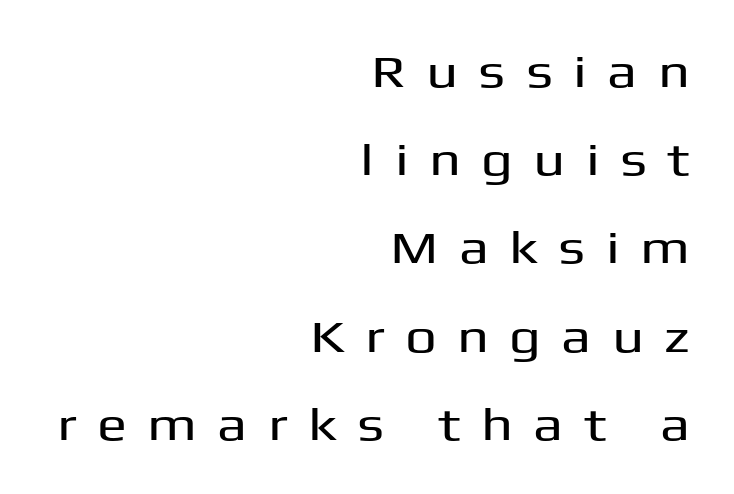
{"serif": "no", "italic": "no", "width": "wide", "stroke_contrast": "medium", "x_height": "medium", "monospaced": "no", "underline": "no", "align": "right", "line_spacing": "loose", "line_spacing_ratio": 1.96, "letter_spacing": "wide", "letter_spacing_em": 0.45, "glyph_px": 45}
